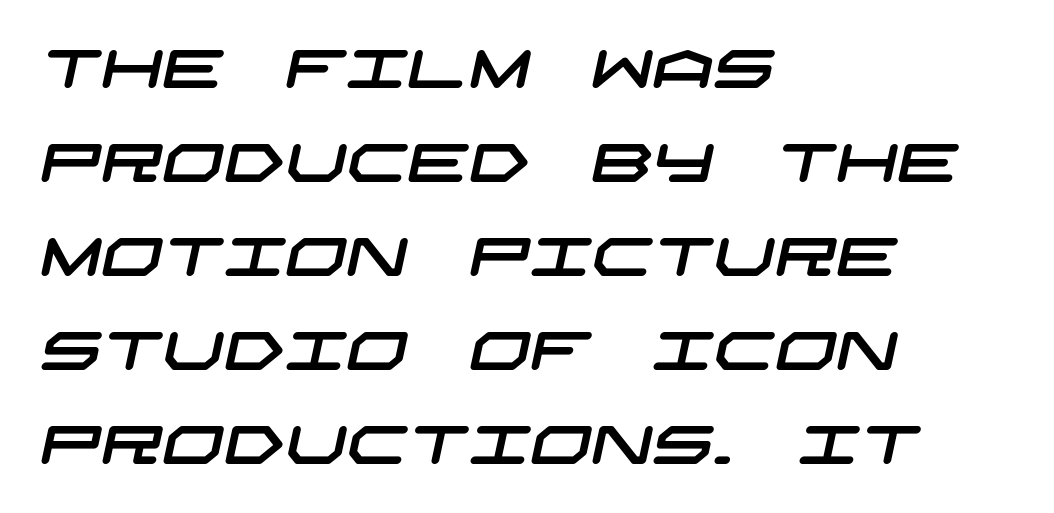
The image shows 54 px wide sans-serif type; set left-aligned, line spacing 1.74x, normal letter spacing, not underlined; low stroke contrast and a large x-height.
